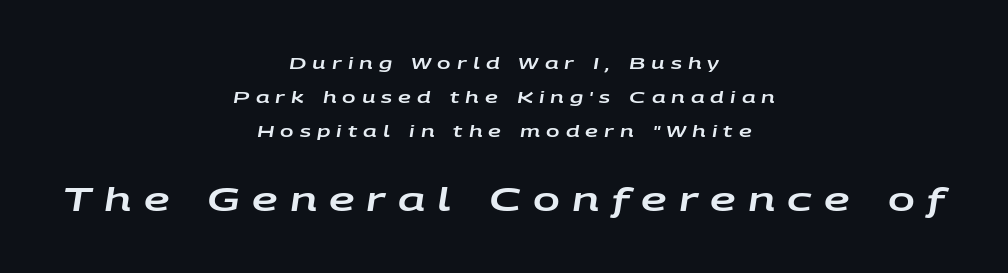
{"italic": "yes", "lean": "right", "slant_degrees": 9, "width": "wide", "stroke_contrast": "low", "x_height": "large", "monospaced": "no", "underline": "no", "align": "center", "line_spacing": "loose", "line_spacing_ratio": 2.12, "letter_spacing": "wide", "letter_spacing_em": 0.38, "larger_block": "second", "size_ratio": 2.0, "glyph_px": 32}
